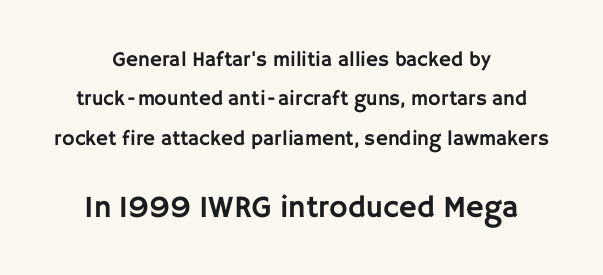
Q: Is the text italic (slanted)? A: No, it is upright.
Q: Is the typeface a serif or a sans-serif typeface? A: Sans-serif.
Q: Is the text underlined? A: No.
Q: How is the paragraph aligned? A: Centered.
Q: Is the spacing between letters normal or unusually wide? A: Normal.
Q: Which block of text is set in a larger size, the first (top) or the second (bottom)? A: The second (bottom) one.
Q: Width (condensed, normal, or wide)? A: Normal.
Q: Stroke contrast? A: Low.
Q: x-height? A: Large.
Q: Monospaced? A: No.
